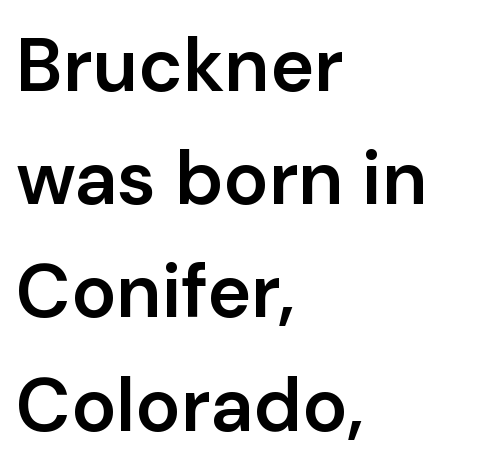
The image shows 75 px semibold sans-serif type, upright; set left-aligned, normal line spacing (1.51x), normal letter spacing, not underlined; low stroke contrast and a medium x-height.
